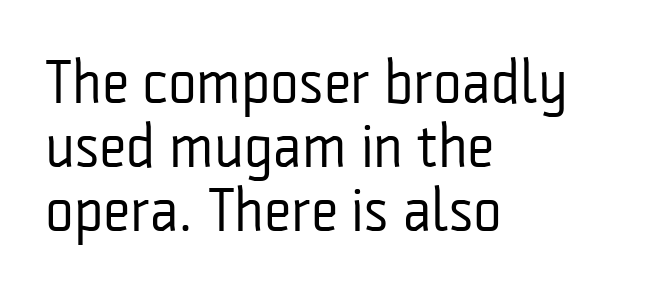
Q: Is the text bold? A: No.
Q: Is the text italic (slanted)? A: No, it is upright.
Q: Is the typeface a serif or a sans-serif typeface? A: Sans-serif.
Q: Is the text underlined? A: No.
Q: How is the paragraph aligned? A: Left-aligned.
Q: Is the spacing between letters normal or unusually wide? A: Normal.
Q: Is the spacing between lines tight, normal or loose? A: Tight.
Q: Width (condensed, normal, or wide)? A: Condensed.
Q: Stroke contrast? A: Low.
Q: x-height? A: Medium.
Q: Monospaced? A: No.
